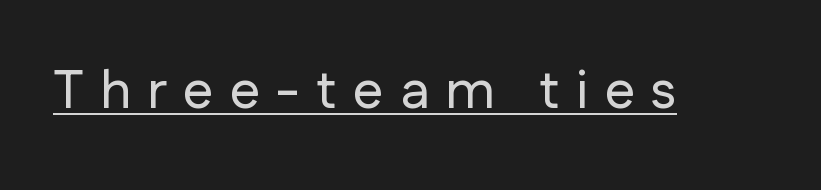
Q: Is the text italic (slanted)? A: No, it is upright.
Q: Is the typeface a serif or a sans-serif typeface? A: Sans-serif.
Q: Is the text underlined? A: Yes.
Q: Is the spacing between letters normal or unusually wide? A: Unusually wide.
Q: Width (condensed, normal, or wide)? A: Normal.
Q: Stroke contrast? A: Low.
Q: x-height? A: Medium.
Q: Monospaced? A: No.
